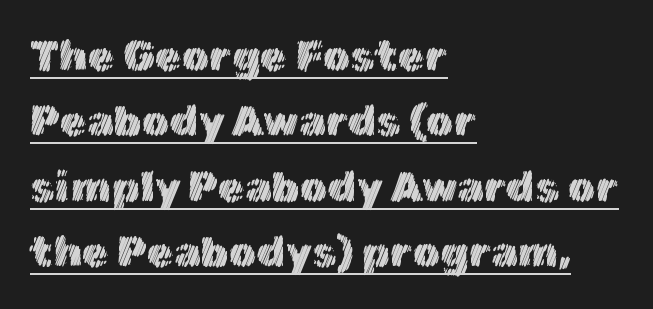
Q: Is the text italic (slanted)? A: No, it is upright.
Q: Is the text underlined? A: Yes.
Q: How is the paragraph aligned? A: Left-aligned.
Q: Is the spacing between letters normal or unusually wide? A: Normal.
Q: Is the spacing between lines tight, normal or loose? A: Normal.
Q: Width (condensed, normal, or wide)? A: Normal.
Q: x-height? A: Medium.
Q: Monospaced? A: No.
